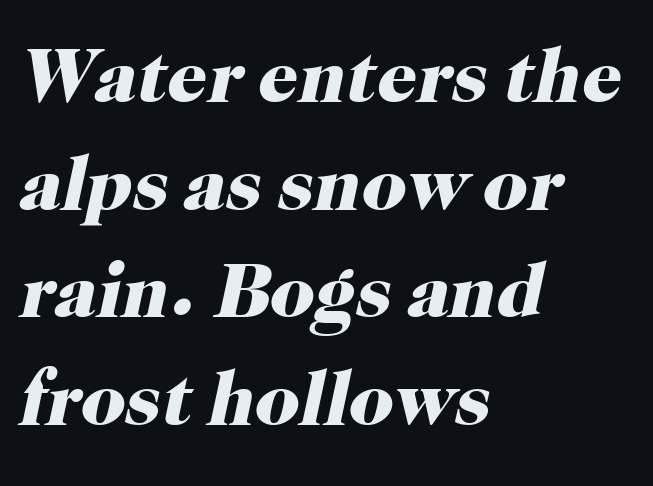
The line-height multiplier appears to be the usual default. Tall strokes in this sample are angled rather than plumb. The characters look thick and weighty, a clear bold. Letterform terminals end in serifs throughout the passage.
